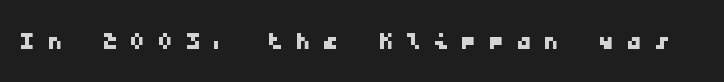
The image shows 31 px wide sans-serif type, monospaced; set unusually wide letter spacing (+0.39 em), not underlined; low stroke contrast and a medium x-height.
